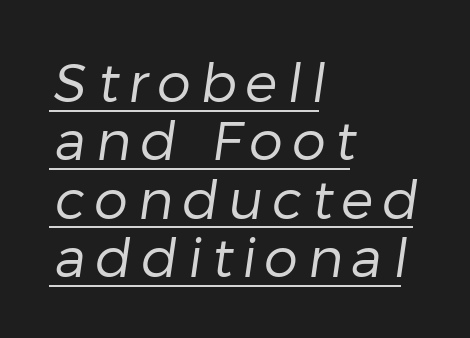
The image shows 54 px regular-weight sans-serif type; set left-aligned, tight line spacing (1.08x), underlined; low stroke contrast and a medium x-height.
